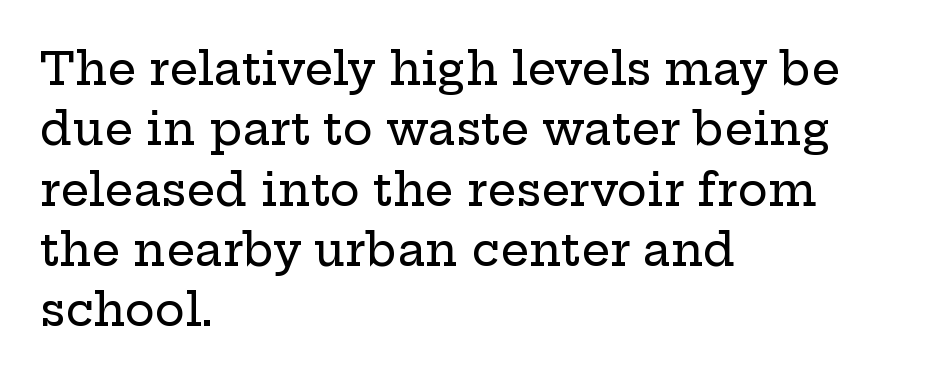
{"serif": "yes", "italic": "no", "width": "wide", "stroke_contrast": "low", "x_height": "medium", "monospaced": "no", "underline": "no", "align": "left", "line_spacing": "normal", "line_spacing_ratio": 1.34, "letter_spacing": "normal", "letter_spacing_em": 0.0, "glyph_px": 45}
